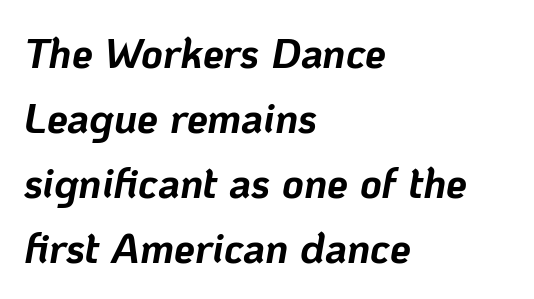
These words are printed bold, with thick strokes throughout. Left-aligned paragraph, ragged on the right. The line-height multiplier appears to be the usual default. Looks like regular typesetting: each glyph gets only the width it needs. Words appear dense and cohesive because spacing is normal. Looking at the ascenders, they clearly lean.
